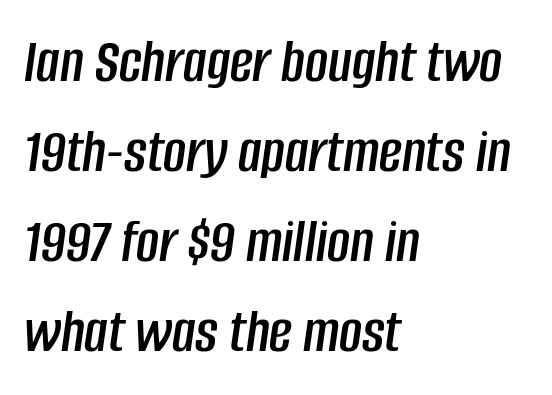
The image shows 63 px condensed type, italic (leaning right); set left-aligned, normal line spacing (1.43x), normal letter spacing, not underlined; low stroke contrast and a large x-height.
